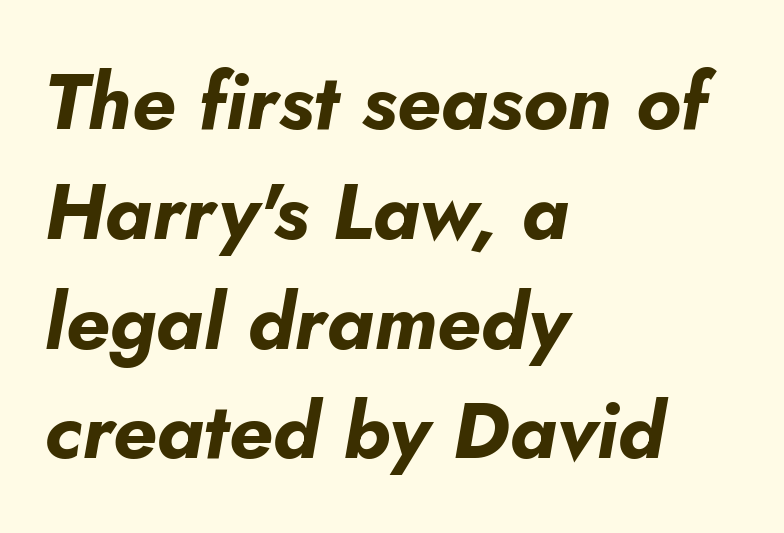
Q: Is the text bold? A: Yes.
Q: Is the text italic (slanted)? A: Yes, it leans right by about 5 degrees.
Q: Is the text underlined? A: No.
Q: How is the paragraph aligned? A: Left-aligned.
Q: Is the spacing between letters normal or unusually wide? A: Normal.
Q: Is the spacing between lines tight, normal or loose? A: Normal.
Q: Width (condensed, normal, or wide)? A: Normal.
Q: Stroke contrast? A: Low.
Q: x-height? A: Small.
Q: Monospaced? A: No.
